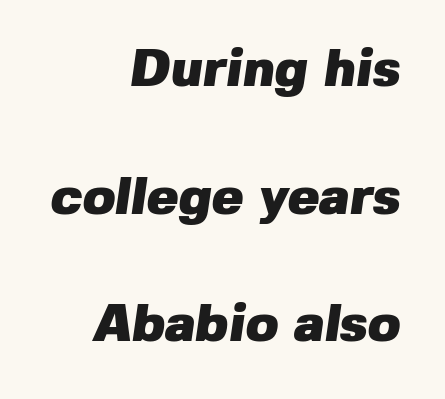
The image shows 53 px heavy sans-serif type; set right-aligned, loose line spacing (2.41x), normal letter spacing, not underlined; low stroke contrast and a medium x-height.
